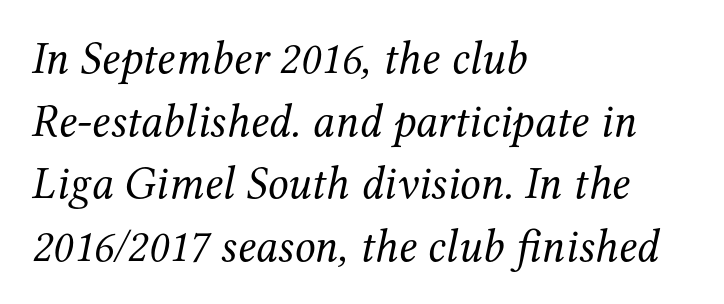
The image shows 46 px regular-weight serif type, italic (leaning right); set left-aligned, normal line spacing (1.36x), normal letter spacing, not underlined; medium stroke contrast and a medium x-height.
